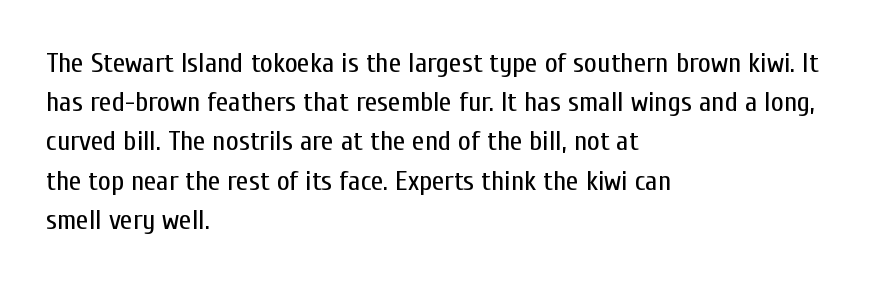
This rendering features lettering with no underline. The typeface chosen for these lines omits serifs. This sample is left-justified, so line endings fall wherever the words run out. Students, note that the glyphs here touch the page at normal intervals. Rendered with straight, roman letterforms. Vertically, the passage feels balanced, rows spaced as you'd expect.
